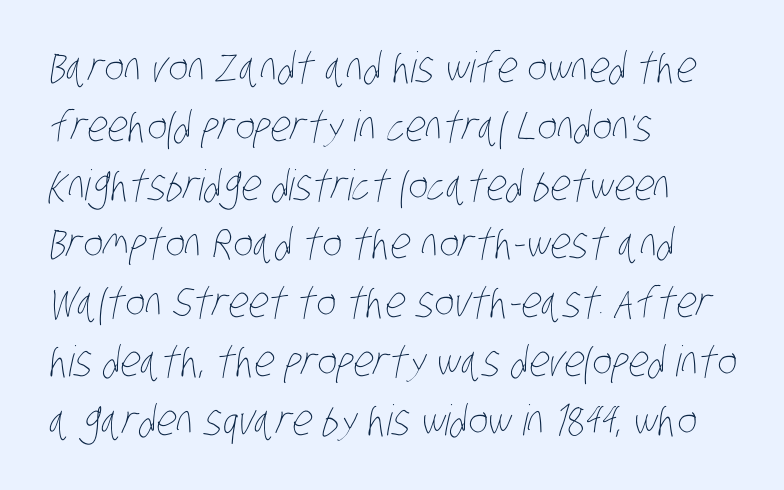
Q: Is the text bold? A: No.
Q: Is the text underlined? A: No.
Q: How is the paragraph aligned? A: Left-aligned.
Q: Is the spacing between letters normal or unusually wide? A: Normal.
Q: Is the spacing between lines tight, normal or loose? A: Normal.
Q: Width (condensed, normal, or wide)? A: Condensed.
Q: Stroke contrast? A: Low.
Q: x-height? A: Large.
Q: Monospaced? A: No.
